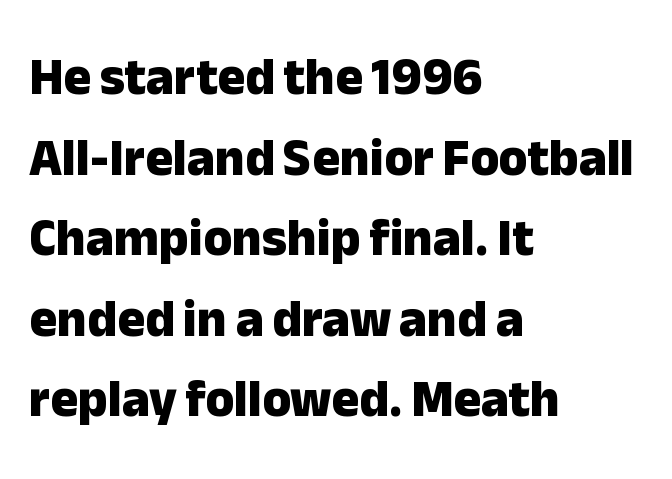
{"serif": "no", "italic": "no", "bold": "yes", "weight": "heavy", "width": "normal", "stroke_contrast": "low", "x_height": "medium", "monospaced": "no", "underline": "no", "align": "left", "line_spacing": "normal", "line_spacing_ratio": 1.55, "letter_spacing": "normal", "letter_spacing_em": 0.0, "glyph_px": 52}
